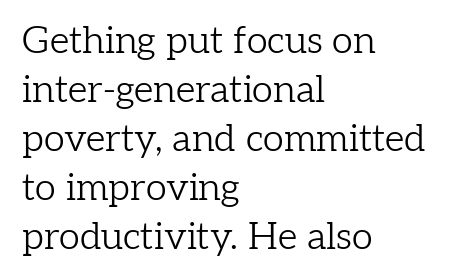
A student would call this left alignment; a typographer would say flush left, rag right. You could not count columns in this text — the font is proportionally spaced. The type family on display is of the serif kind. The lettering stays uniformly vertical, giving the passage a roman look.
